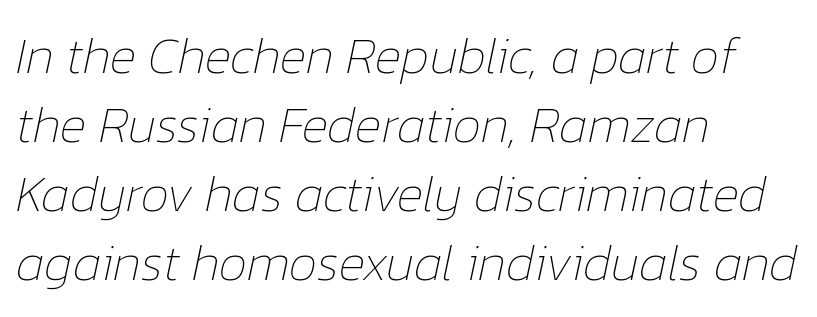
The image shows 51 px thin type, italic (leaning right); set left-aligned, normal line spacing (1.35x), normal letter spacing, not underlined; low stroke contrast and a medium x-height.
